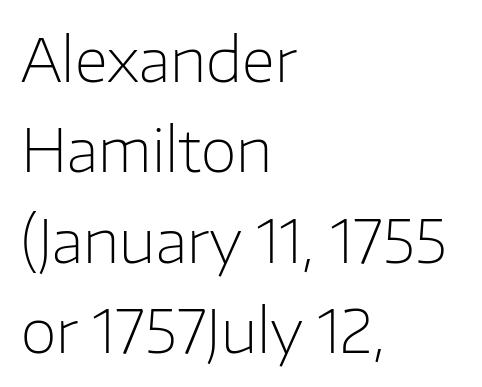
The image shows 59 px light sans-serif type, upright; set left-aligned, normal line spacing (1.53x), normal letter spacing, not underlined; low stroke contrast and a medium x-height.
